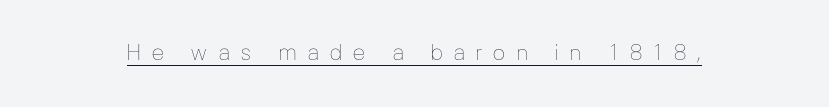
Check the space under the baseline: a stroke is drawn there. Is the type heavy? It reads as light-to-regular instead. Someone cranked the tracking dial way up on this one. Ordinary non-slanted type is in use.
